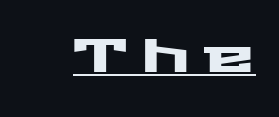
{"serif": "no", "italic": "no", "width": "wide", "stroke_contrast": "medium", "x_height": "medium", "monospaced": "no", "underline": "yes", "letter_spacing": "wide", "letter_spacing_em": 0.3, "glyph_px": 46}
